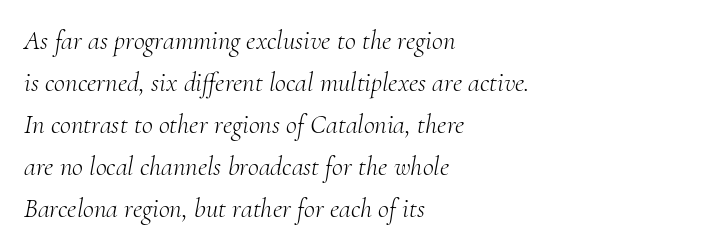
Q: Is the text bold? A: No.
Q: Is the text italic (slanted)? A: Yes, it leans right by about 10 degrees.
Q: Is the text underlined? A: No.
Q: How is the paragraph aligned? A: Left-aligned.
Q: Is the spacing between letters normal or unusually wide? A: Normal.
Q: Is the spacing between lines tight, normal or loose? A: Normal.
